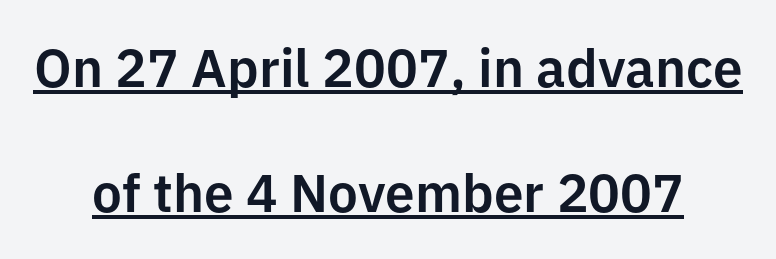
Q: Is the text italic (slanted)? A: No, it is upright.
Q: Is the typeface a serif or a sans-serif typeface? A: Sans-serif.
Q: Is the text underlined? A: Yes.
Q: How is the paragraph aligned? A: Centered.
Q: Is the spacing between letters normal or unusually wide? A: Normal.
Q: Is the spacing between lines tight, normal or loose? A: Loose.
Q: Width (condensed, normal, or wide)? A: Normal.
Q: Stroke contrast? A: Low.
Q: x-height? A: Medium.
Q: Monospaced? A: No.
